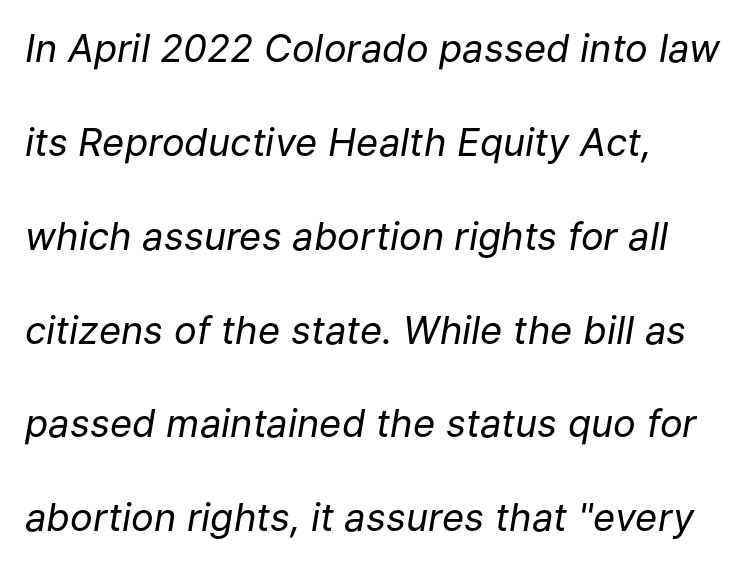
Q: Is the text bold? A: No.
Q: Is the text italic (slanted)? A: Yes, it leans right by about 9 degrees.
Q: Is the text underlined? A: No.
Q: How is the paragraph aligned? A: Left-aligned.
Q: Is the spacing between letters normal or unusually wide? A: Normal.
Q: Is the spacing between lines tight, normal or loose? A: Loose.
Q: Width (condensed, normal, or wide)? A: Normal.
Q: Stroke contrast? A: Low.
Q: x-height? A: Medium.
Q: Monospaced? A: No.
